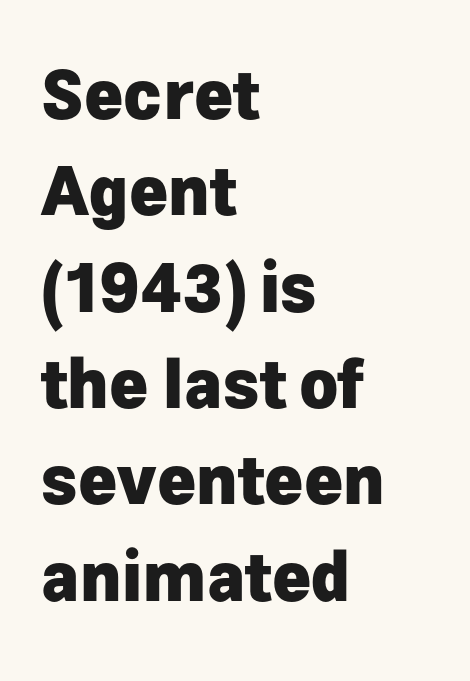
Q: Is the text bold? A: Yes.
Q: Is the text italic (slanted)? A: No, it is upright.
Q: Is the typeface a serif or a sans-serif typeface? A: Sans-serif.
Q: Is the text underlined? A: No.
Q: How is the paragraph aligned? A: Left-aligned.
Q: Is the spacing between letters normal or unusually wide? A: Normal.
Q: Is the spacing between lines tight, normal or loose? A: Normal.
Q: Width (condensed, normal, or wide)? A: Normal.
Q: Stroke contrast? A: Low.
Q: x-height? A: Medium.
Q: Monospaced? A: No.
